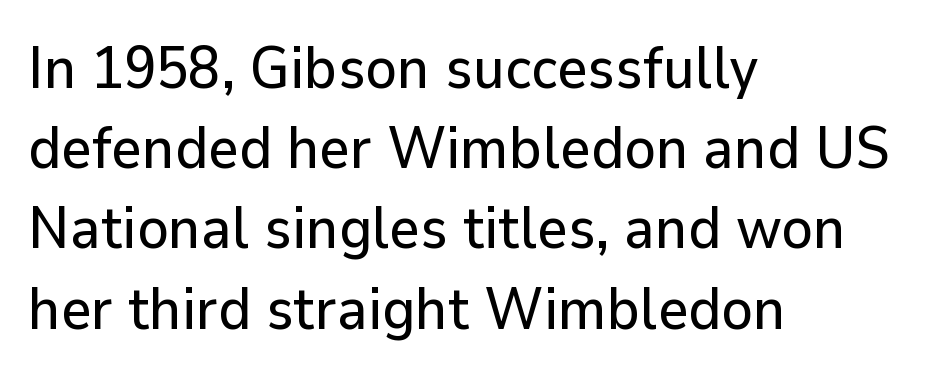
The letters stand upright; this is a roman face. Just letters on the line, the space beneath them empty. Evenly set lines give the paragraph a standard silhouette. Is the block centered? No — it sits flush against the left margin. Does the type have serifs? No, each stem ends abruptly. The letterforms sit shoulder to shoulder at normal distance.
